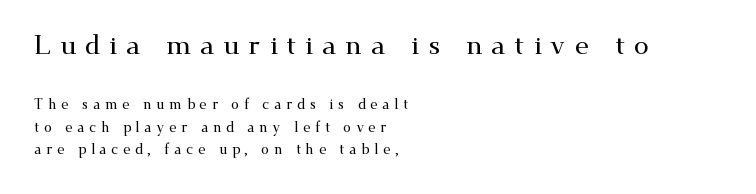
Does the leading feel generous? No, just average. The string is rendered with underlining switched off. Caption: expanded tracking, letters set apart. Is there any slant? The stems are plumb.
